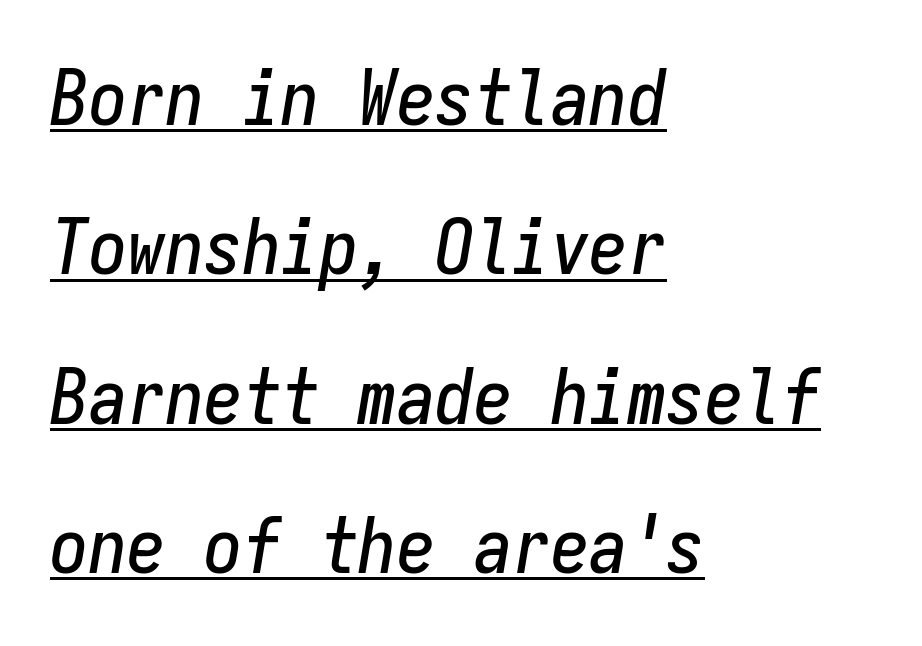
This rendering uses left alignment, leaving the right contour irregular. Caption: standard tracking, unaltered. The rendered words wear a rule along their underside. The leading is generous, giving the passage an open texture. These lines are rendered in a fixed-pitch font. Notice how the stems are inclined rather than vertical — that's the hallmark of italics.
